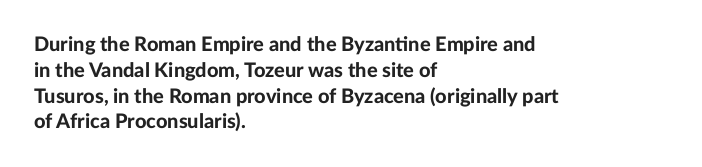
The image shows 20 px bold type, upright; set left-aligned, normal line spacing (1.29x), normal letter spacing, not underlined.
